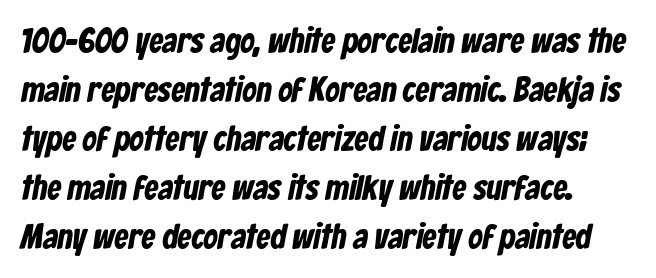
{"serif": "no", "width": "condensed", "stroke_contrast": "low", "x_height": "medium", "monospaced": "no", "underline": "no", "line_spacing": "normal", "line_spacing_ratio": 1.4, "letter_spacing": "normal", "letter_spacing_em": 0.0, "glyph_px": 35}
